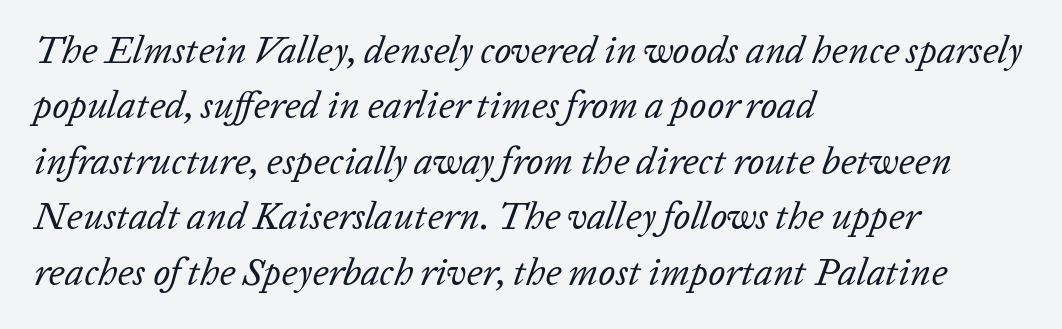
Q: Is the text bold? A: No.
Q: Is the text italic (slanted)? A: Yes, it leans right by about 20 degrees.
Q: Is the text underlined? A: No.
Q: How is the paragraph aligned? A: Left-aligned.
Q: Is the spacing between letters normal or unusually wide? A: Normal.
Q: Is the spacing between lines tight, normal or loose? A: Normal.
Q: Width (condensed, normal, or wide)? A: Normal.
Q: Stroke contrast? A: Low.
Q: x-height? A: Medium.
Q: Monospaced? A: No.
